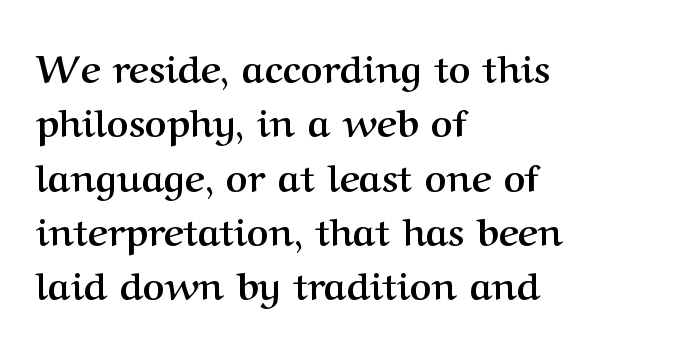
Q: Is the text bold? A: Yes.
Q: Is the text italic (slanted)? A: No, it is upright.
Q: Is the typeface a serif or a sans-serif typeface? A: Serif.
Q: Is the text underlined? A: No.
Q: How is the paragraph aligned? A: Left-aligned.
Q: Is the spacing between letters normal or unusually wide? A: Normal.
Q: Is the spacing between lines tight, normal or loose? A: Normal.
Q: Width (condensed, normal, or wide)? A: Normal.
Q: Stroke contrast? A: Medium.
Q: x-height? A: Medium.
Q: Monospaced? A: No.
